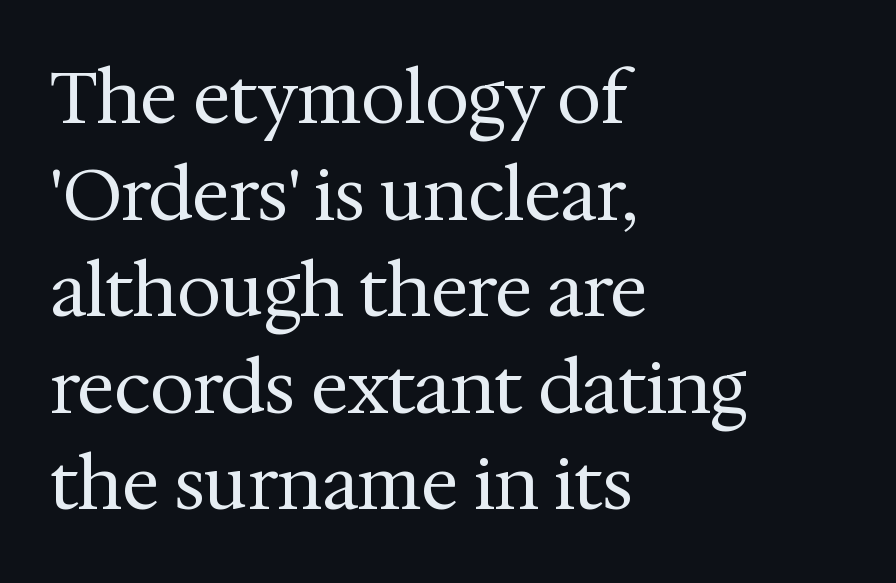
Q: Is the text bold? A: No.
Q: Is the text italic (slanted)? A: No, it is upright.
Q: Is the typeface a serif or a sans-serif typeface? A: Serif.
Q: Is the text underlined? A: No.
Q: How is the paragraph aligned? A: Left-aligned.
Q: Is the spacing between letters normal or unusually wide? A: Normal.
Q: Is the spacing between lines tight, normal or loose? A: Normal.
Q: Width (condensed, normal, or wide)? A: Normal.
Q: Stroke contrast? A: Medium.
Q: x-height? A: Medium.
Q: Monospaced? A: No.
